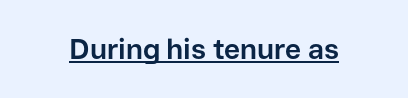
The image shows 28 px bold sans-serif type, upright; set normal letter spacing, underlined; low stroke contrast and a medium x-height.
